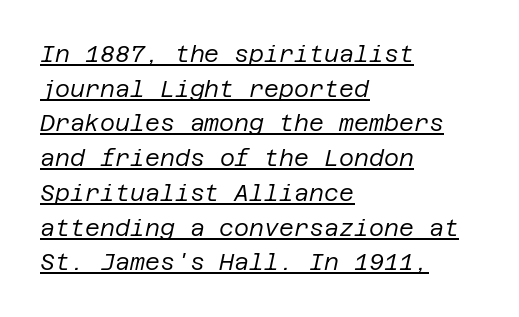
The face used here appears with an underline applied. The whole block is typeset with a tilt. The designer left line spacing at the default. Stems and bowls with no extra thickness — not bold.
